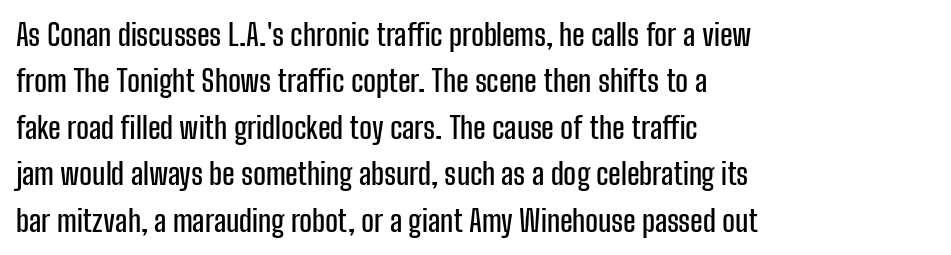
Q: Is the text italic (slanted)? A: No, it is upright.
Q: Is the typeface a serif or a sans-serif typeface? A: Sans-serif.
Q: Is the text underlined? A: No.
Q: How is the paragraph aligned? A: Left-aligned.
Q: Is the spacing between letters normal or unusually wide? A: Normal.
Q: Is the spacing between lines tight, normal or loose? A: Normal.
Q: Width (condensed, normal, or wide)? A: Condensed.
Q: Stroke contrast? A: Low.
Q: x-height? A: Medium.
Q: Monospaced? A: No.
